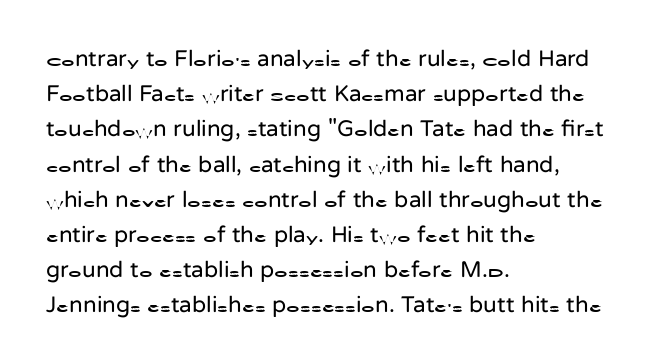
Q: Is the text bold? A: No.
Q: Is the text italic (slanted)? A: No, it is upright.
Q: Is the text underlined? A: No.
Q: How is the paragraph aligned? A: Left-aligned.
Q: Is the spacing between letters normal or unusually wide? A: Normal.
Q: Is the spacing between lines tight, normal or loose? A: Normal.
